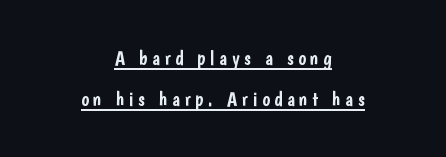
{"italic": "no", "underline": "yes", "align": "center", "line_spacing": "loose", "line_spacing_ratio": 2.05, "letter_spacing": "wide", "letter_spacing_em": 0.23, "glyph_px": 20}
